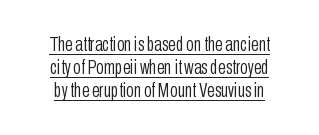
Does the lettering tilt? It doesn't — this is upright. Underlined type. The weight would be labelled regular, book, light, or lighter still. Letter spacing: default. Compared with typical paragraphs, the rows here are closer together.
